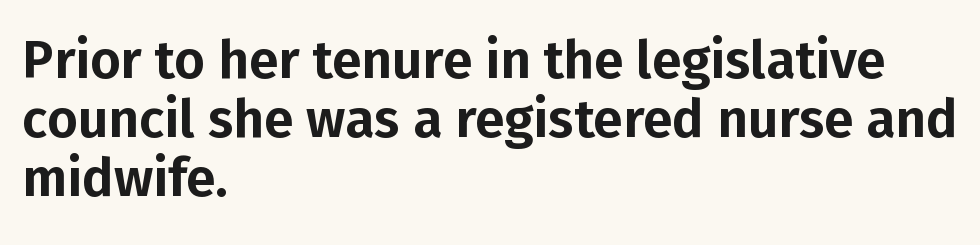
Each letter keeps its own natural width here, so spacing adapts to shape. Clear beneath every line of the passage. The lines are quadded left. Line spacing here is tight. These lines are composed in type without serifs.
